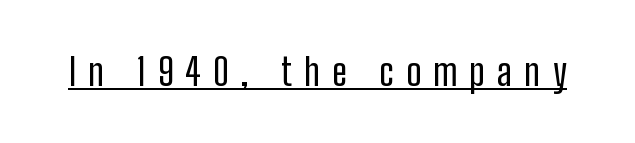
Does the lettering tilt? It doesn't — this is upright. Caption: lettering with a line underneath. Serifs: no, the terminals of the letterforms are clean. These lines are rendered in a variable-pitch font.
